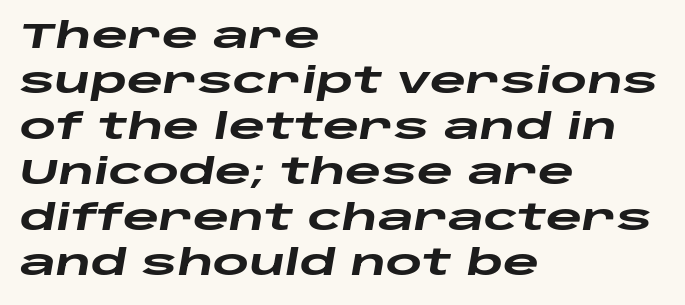
The image shows 35 px heavy, wide type, italic (leaning right); set left-aligned, normal line spacing (1.3x), normal letter spacing, not underlined; low stroke contrast and a large x-height.
